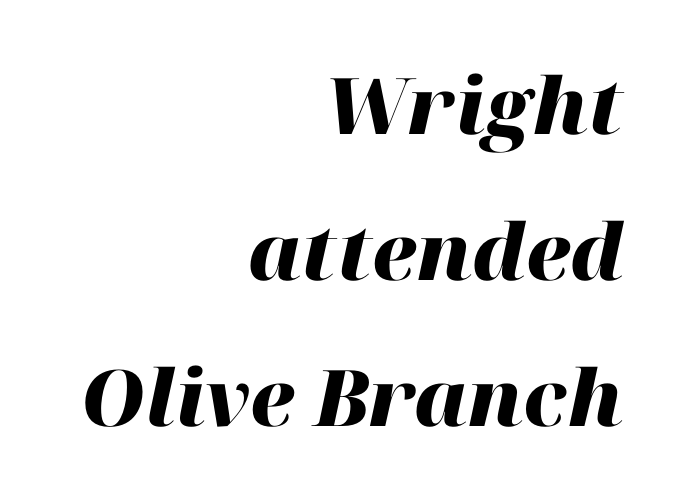
The image shows 78 px heavy type, italic (leaning right); set right-aligned, line spacing 1.87x, normal letter spacing, not underlined; high stroke contrast and a medium x-height.
